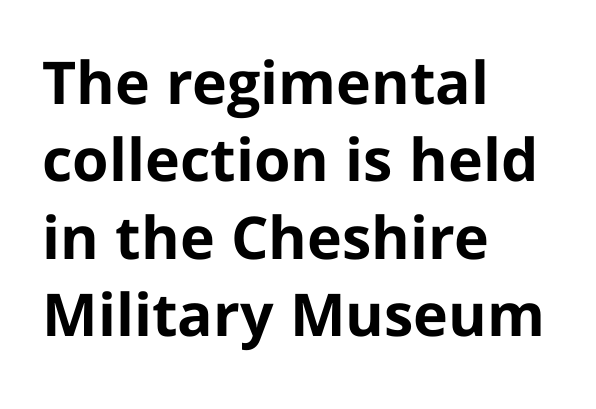
Posture: straight, roman, zero tilt. Are there feet on the stems? There aren't — it's a sans. Words float on clear page, feet unadorned. Where is the straight margin? On the left.
